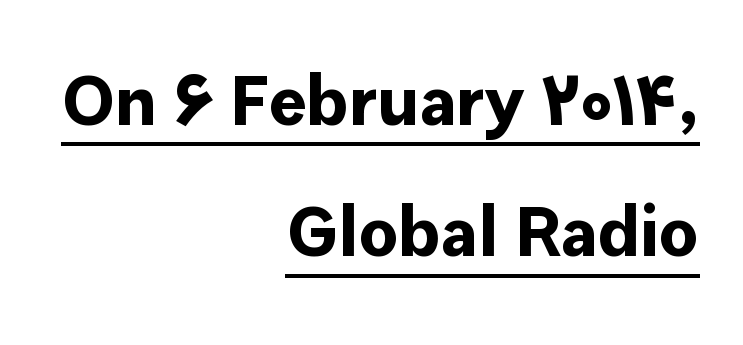
Is the block centered? No — it sits flush against the right margin. These lines are rendered in a variable-pitch font. The font's upright variant was chosen for this text. Classification — sans serif. Stroke thickness is high; the sample reads as a true bold.
